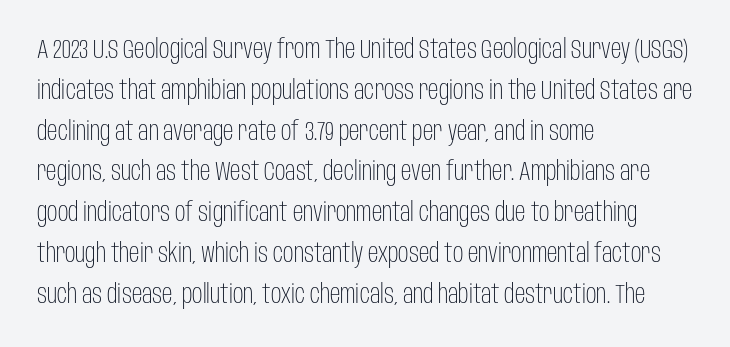
The gap between lines stays unmarked. No extra tracking has been applied to these lines. Does the leading feel generous? No, just average. Short and long lines alike share a common starting point at left.
